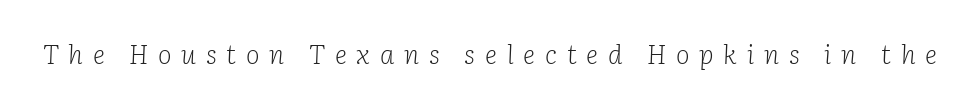
Compared with a typical body face, this is equally light or lighter still. Loose tracking; the words dissolve into strings of separated letters. Nobody drew a line under any word here. The text carries the slant typical of an italic or oblique font.
